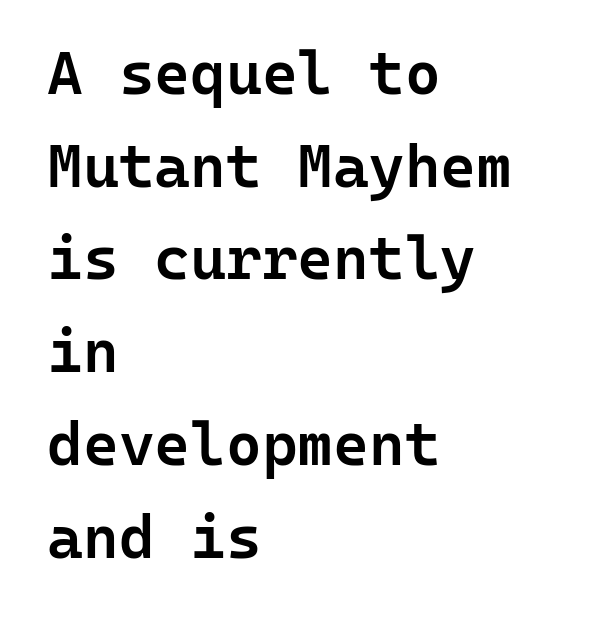
The image shows 61 px semibold sans-serif type, upright, monospaced; set left-aligned, normal line spacing (1.52x), normal letter spacing, not underlined; low stroke contrast and a medium x-height.
